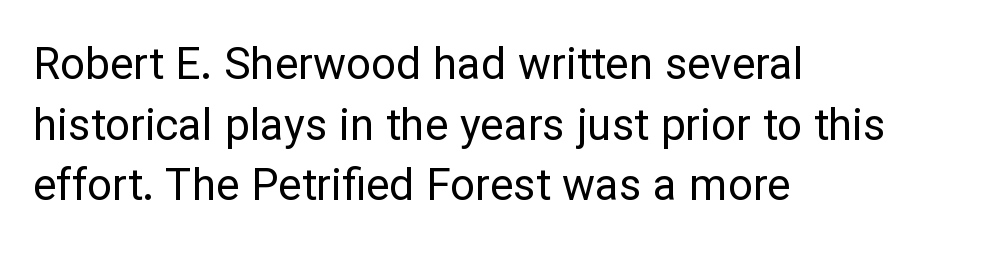
Q: Is the text bold? A: No.
Q: Is the text italic (slanted)? A: No, it is upright.
Q: Is the typeface a serif or a sans-serif typeface? A: Sans-serif.
Q: Is the text underlined? A: No.
Q: How is the paragraph aligned? A: Left-aligned.
Q: Is the spacing between letters normal or unusually wide? A: Normal.
Q: Is the spacing between lines tight, normal or loose? A: Normal.
Q: Width (condensed, normal, or wide)? A: Normal.
Q: Stroke contrast? A: Low.
Q: x-height? A: Medium.
Q: Monospaced? A: No.
